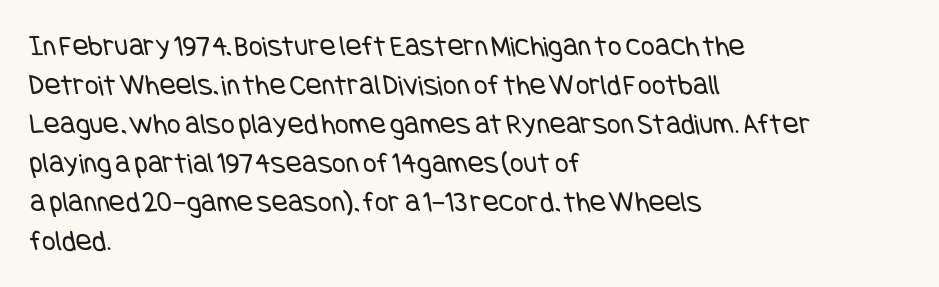
Only glyphs here, with clear space below each row. The line-height multiplier appears to be the usual default. The tracking reads as untouched default to a designer's eye. The text block is weighted toward the left margin, trailing off unevenly rightward. Check where the strokes stop: nothing finishes them off — pure sans.
